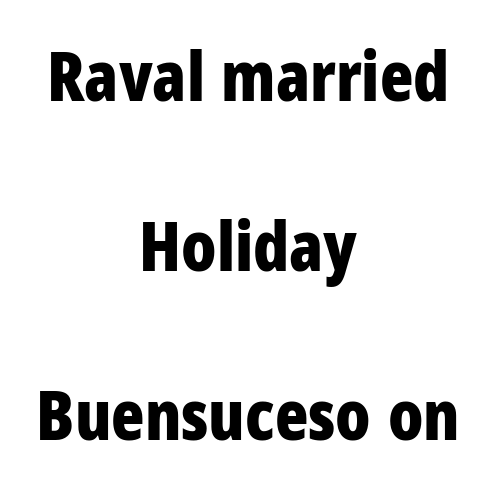
The image shows 69 px bold, condensed sans-serif type, upright; set centered, loose line spacing (2.46x), normal letter spacing, not underlined; low stroke contrast and a large x-height.
